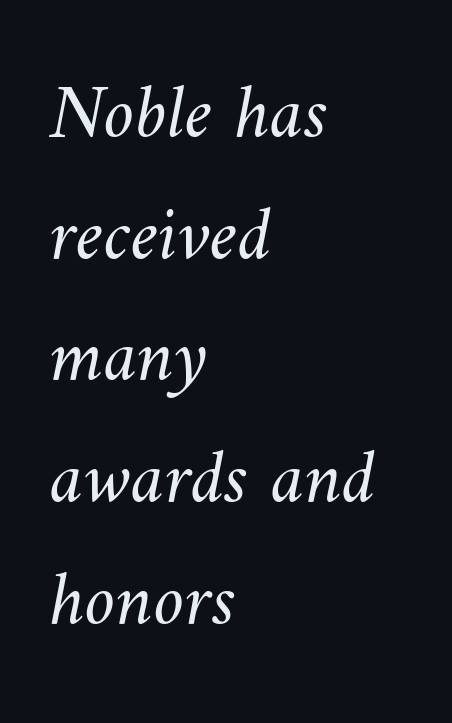
The image shows 77 px light type; set left-aligned, normal line spacing (1.58x), normal letter spacing, not underlined; medium stroke contrast and a small x-height.
